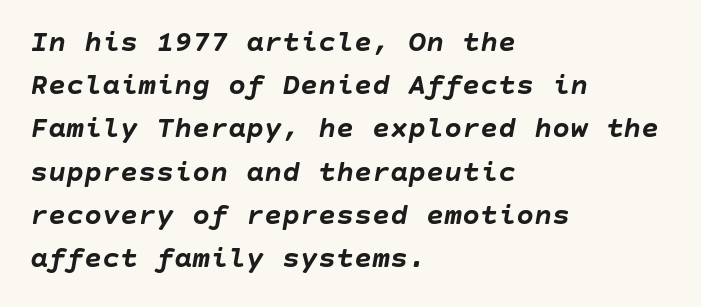
Q: Is the text bold? A: Yes.
Q: Is the text italic (slanted)? A: Yes, it leans right by about 10 degrees.
Q: Is the text underlined? A: No.
Q: How is the paragraph aligned? A: Left-aligned.
Q: Is the spacing between letters normal or unusually wide? A: Normal.
Q: Is the spacing between lines tight, normal or loose? A: Normal.
Q: Width (condensed, normal, or wide)? A: Normal.
Q: Stroke contrast? A: Low.
Q: x-height? A: Large.
